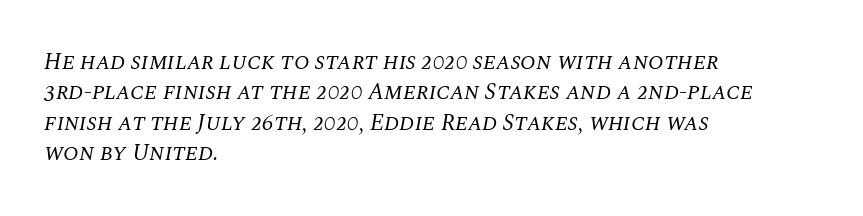
{"italic": "yes", "lean": "right", "slant_degrees": 10, "bold": "no", "underline": "no", "align": "left", "line_spacing": "normal", "line_spacing_ratio": 1.32, "letter_spacing": "normal", "letter_spacing_em": 0.0, "glyph_px": 23}
